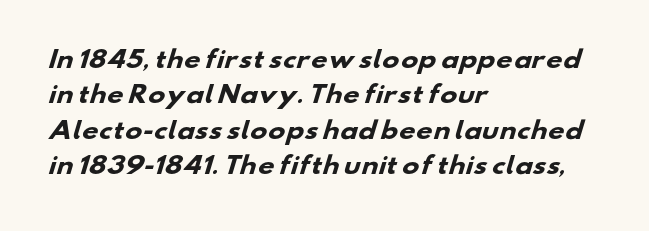
The image shows 23 px bold type; set left-aligned, normal line spacing (1.54x), normal letter spacing, not underlined.
